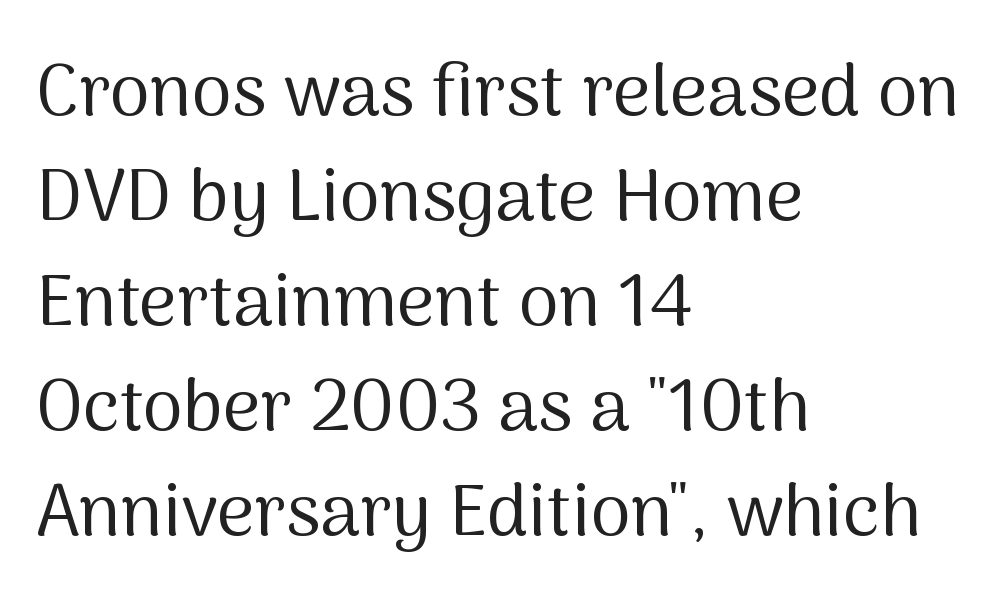
Q: Is the text bold? A: No.
Q: Is the text italic (slanted)? A: No, it is upright.
Q: Is the typeface a serif or a sans-serif typeface? A: Sans-serif.
Q: Is the text underlined? A: No.
Q: How is the paragraph aligned? A: Left-aligned.
Q: Is the spacing between letters normal or unusually wide? A: Normal.
Q: Is the spacing between lines tight, normal or loose? A: Normal.
Q: Width (condensed, normal, or wide)? A: Normal.
Q: Stroke contrast? A: Medium.
Q: x-height? A: Medium.
Q: Monospaced? A: No.
